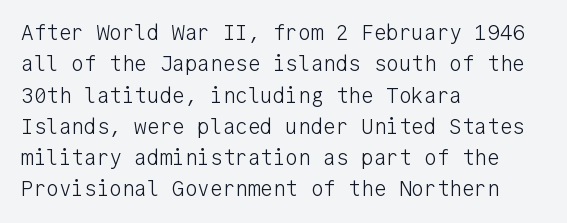
Ordinary non-slanted type is in use. Honestly, the row spacing looks completely unremarkable. These lines keep a tight, regular rhythm from letter to letter. These lines stack with their left ends in a neat column.
